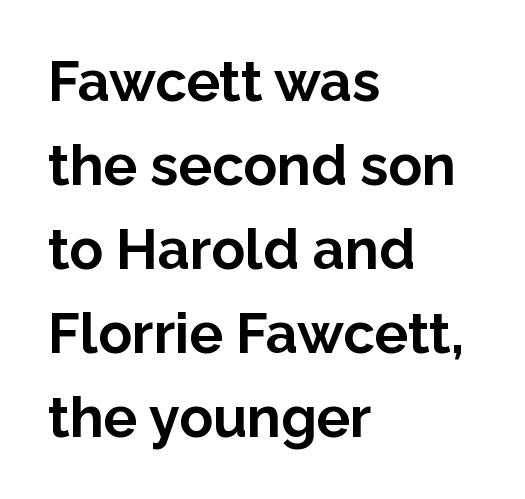
{"serif": "no", "italic": "no", "bold": "yes", "weight": "bold", "width": "normal", "stroke_contrast": "low", "x_height": "medium", "monospaced": "no", "underline": "no", "align": "left", "line_spacing": "normal", "line_spacing_ratio": 1.5, "letter_spacing": "normal", "letter_spacing_em": 0.0, "glyph_px": 56}
